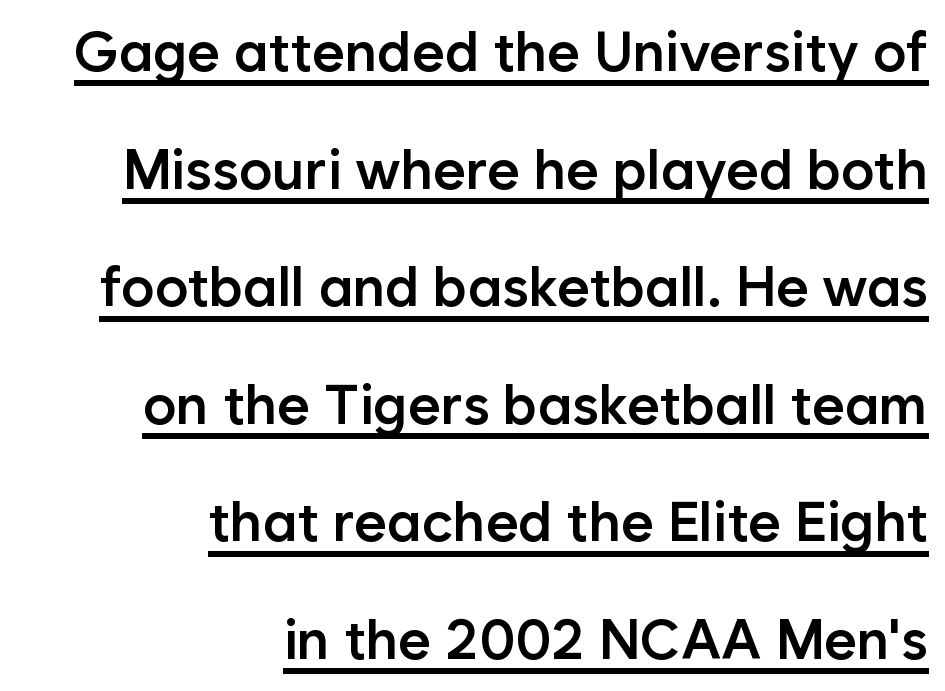
Q: Is the text bold? A: Semi-bold.
Q: Is the text italic (slanted)? A: No, it is upright.
Q: Is the typeface a serif or a sans-serif typeface? A: Sans-serif.
Q: Is the text underlined? A: Yes.
Q: How is the paragraph aligned? A: Right-aligned.
Q: Is the spacing between letters normal or unusually wide? A: Normal.
Q: Is the spacing between lines tight, normal or loose? A: Loose.
Q: Width (condensed, normal, or wide)? A: Normal.
Q: Stroke contrast? A: Low.
Q: x-height? A: Medium.
Q: Monospaced? A: No.
